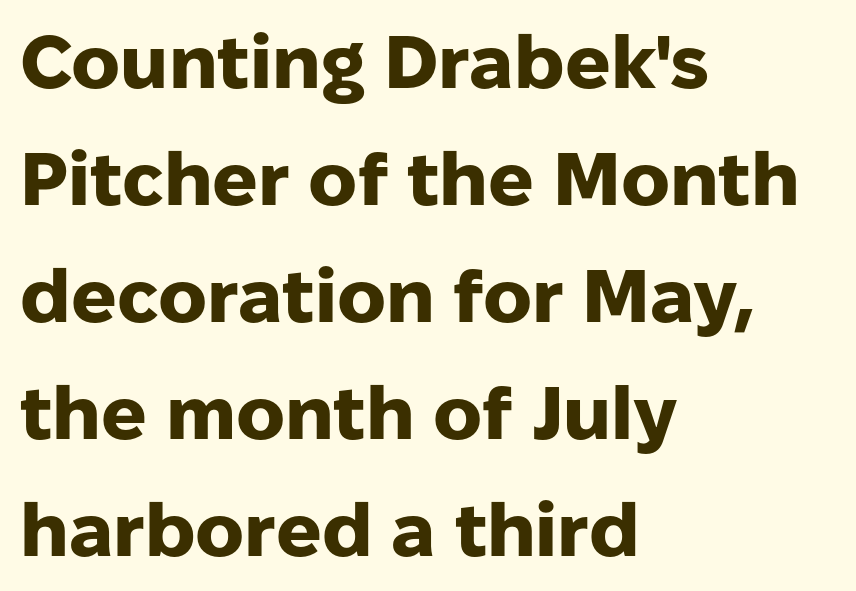
The image shows 75 px heavy sans-serif type, upright; set left-aligned, normal line spacing (1.56x), normal letter spacing, not underlined; low stroke contrast and a medium x-height.
